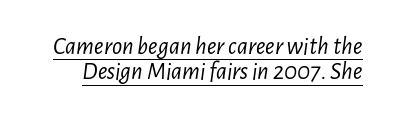
Q: Is the text bold? A: No.
Q: Is the text italic (slanted)? A: Yes, it leans right by about 7 degrees.
Q: Is the text underlined? A: Yes.
Q: Is the spacing between letters normal or unusually wide? A: Normal.
Q: Is the spacing between lines tight, normal or loose? A: Tight.
